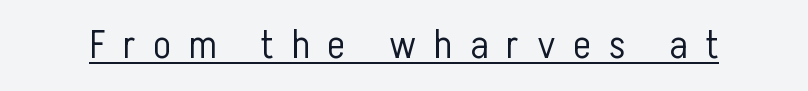
{"serif": "no", "italic": "no", "bold": "no", "weight": "light", "width": "condensed", "stroke_contrast": "low", "x_height": "medium", "monospaced": "no", "underline": "yes", "letter_spacing": "wide", "letter_spacing_em": 0.44, "glyph_px": 41}
